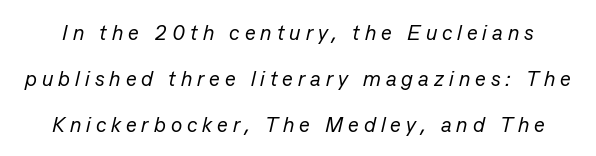
{"italic": "yes", "lean": "right", "slant_degrees": 13, "bold": "no", "underline": "no", "line_spacing": "loose", "line_spacing_ratio": 2.2, "letter_spacing": "wide", "letter_spacing_em": 0.24, "glyph_px": 21}
